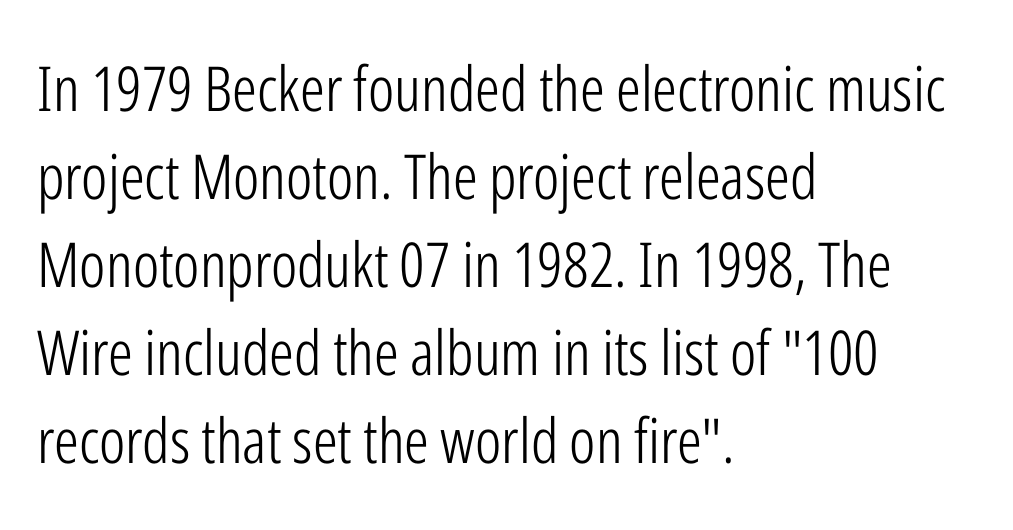
Notice how the stems are strictly vertical — no italics here. The cut favours lightness, reaching ordinary text weight at its darkest. One glance says typical: line gaps are just what's usual. The passage shown is typeset with a sans-serif family. The paragraph has a hard left edge and a soft right edge. The letterforms sit shoulder to shoulder at normal distance.
